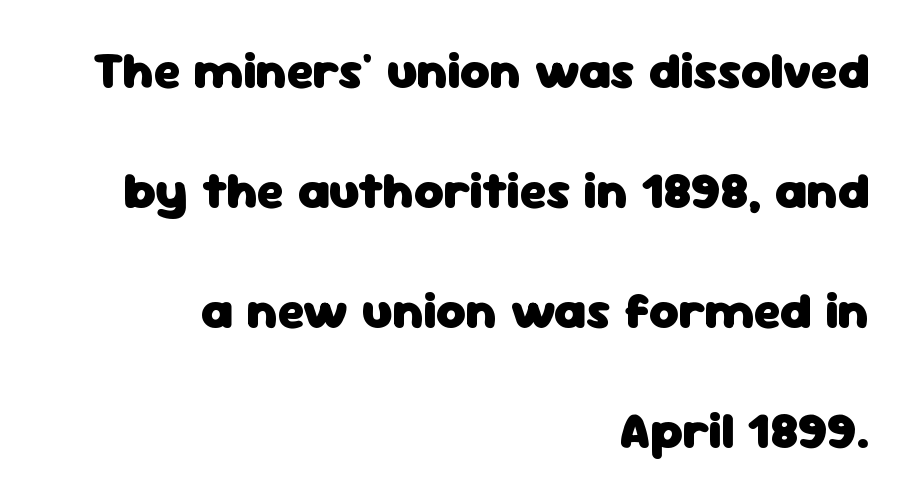
Q: Is the text bold? A: Yes.
Q: Is the text italic (slanted)? A: No, it is upright.
Q: Is the typeface a serif or a sans-serif typeface? A: Sans-serif.
Q: Is the text underlined? A: No.
Q: How is the paragraph aligned? A: Right-aligned.
Q: Is the spacing between letters normal or unusually wide? A: Normal.
Q: Is the spacing between lines tight, normal or loose? A: Loose.
Q: Width (condensed, normal, or wide)? A: Normal.
Q: Stroke contrast? A: Low.
Q: x-height? A: Medium.
Q: Monospaced? A: No.
